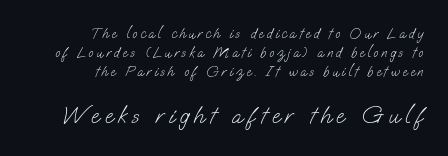
Q: Is the text bold? A: No.
Q: Is the text underlined? A: No.
Q: How is the paragraph aligned? A: Right-aligned.
Q: Is the spacing between letters normal or unusually wide? A: Unusually wide.
Q: Is the spacing between lines tight, normal or loose? A: Normal.
Q: Which block of text is set in a larger size, the first (top) or the second (bottom)? A: The second (bottom) one.
